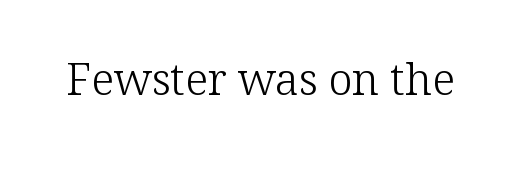
The image shows 44 px light serif type, upright; set normal letter spacing, not underlined; low stroke contrast and a medium x-height.
